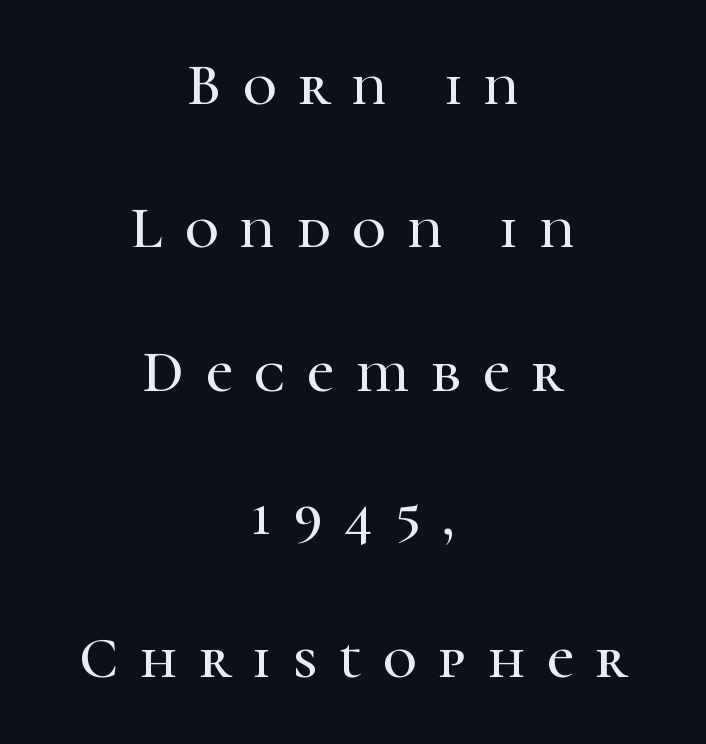
Horizontal bands of white between lines are thick stripes. The typesetter chose a symmetrical, centered arrangement here. The space directly below the letters is spotless. Does the type have serifs? Yes, each stem ends in a small foot. Looks like regular typesetting: each glyph gets only the width it needs. Look at the tracking — it's clearly loosened, letters drifting apart.
